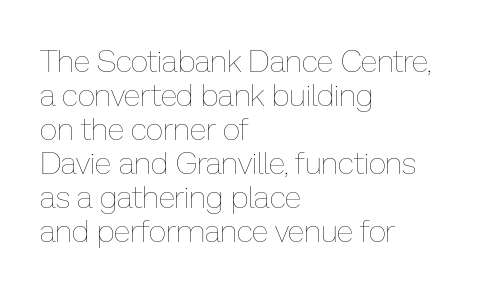
Characters remain perfectly vertical along every line. Horizontal bands of white between lines are thin slivers. This reads as an unemphasized weight, regular at the heaviest. Spacing verdict: proportional, widths tailored to each character.
